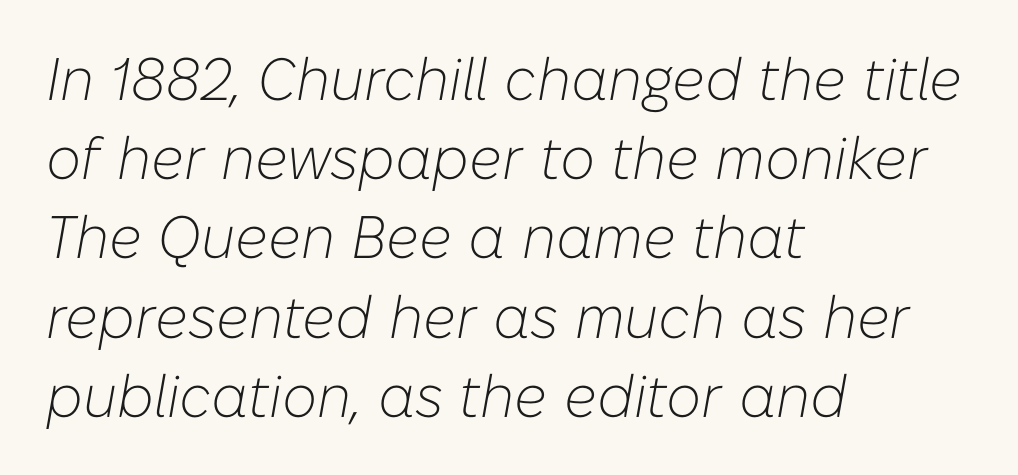
{"italic": "yes", "lean": "right", "slant_degrees": 10, "bold": "no", "weight": "light", "width": "normal", "stroke_contrast": "low", "x_height": "medium", "monospaced": "no", "underline": "no", "align": "left", "line_spacing": "normal", "line_spacing_ratio": 1.32, "letter_spacing": "normal", "letter_spacing_em": 0.0, "glyph_px": 60}
